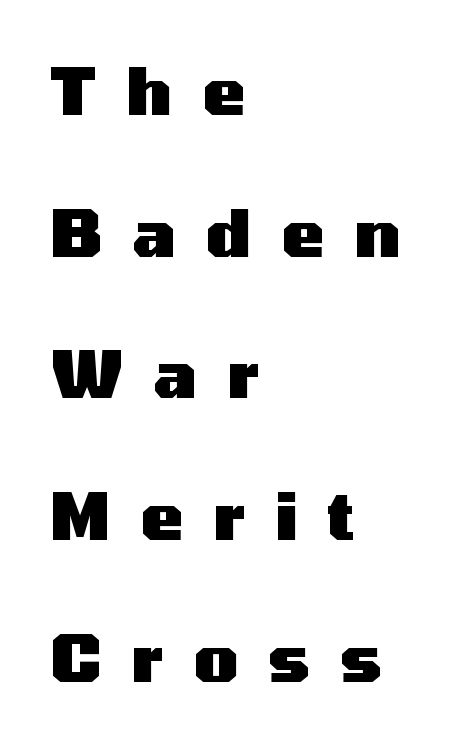
Q: Is the text bold? A: Yes.
Q: Is the text italic (slanted)? A: No, it is upright.
Q: Is the typeface a serif or a sans-serif typeface? A: Sans-serif.
Q: Is the text underlined? A: No.
Q: How is the paragraph aligned? A: Left-aligned.
Q: Is the spacing between letters normal or unusually wide? A: Unusually wide.
Q: Is the spacing between lines tight, normal or loose? A: Loose.
Q: Width (condensed, normal, or wide)? A: Wide.
Q: Stroke contrast? A: Medium.
Q: x-height? A: Medium.
Q: Monospaced? A: No.
